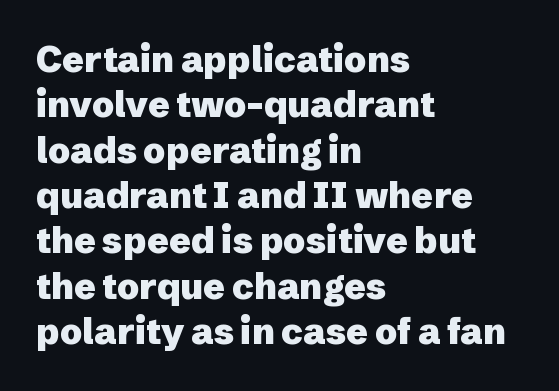
{"serif": "no", "italic": "no", "bold": "yes", "weight": "heavy", "width": "normal", "stroke_contrast": "low", "x_height": "medium", "monospaced": "no", "underline": "no", "align": "left", "line_spacing": "normal", "line_spacing_ratio": 1.26, "letter_spacing": "normal", "letter_spacing_em": 0.0, "glyph_px": 36}
